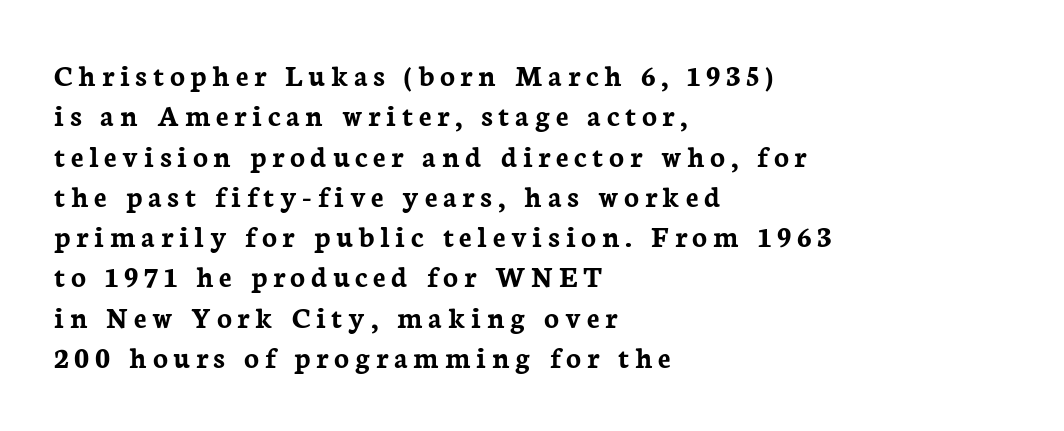
Descenders are the only things crossing below the line. You can tell from the footed stems that serif type was used. In terms of leading, this rendering sits right in the middle. Visually the block forms a straight wall on the left and a jagged coastline on the right. Vertical strokes here are truly vertical.
